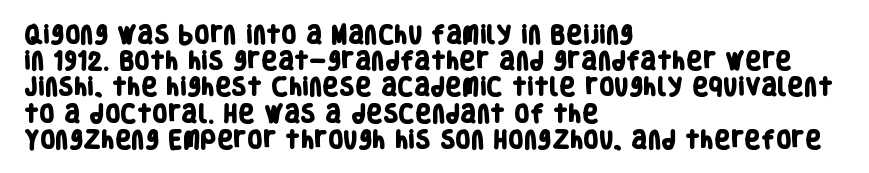
{"bold": "yes", "underline": "no", "align": "left", "line_spacing": "normal", "line_spacing_ratio": 1.31, "letter_spacing": "normal", "letter_spacing_em": 0.0, "glyph_px": 20}
